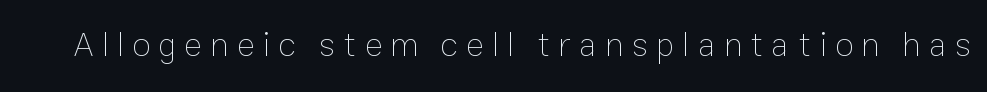
The image shows 34 px thin type, upright; set unusually wide letter spacing (+0.24 em), not underlined; low stroke contrast and a medium x-height.
